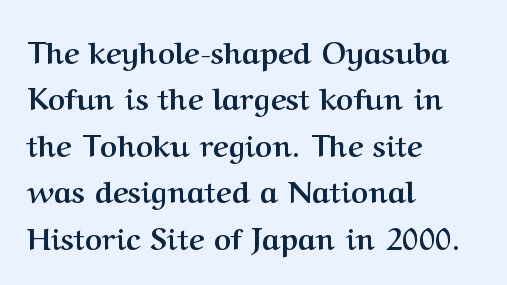
{"serif": "yes", "italic": "no", "bold": "yes", "weight": "semibold", "width": "normal", "stroke_contrast": "medium", "x_height": "medium", "monospaced": "no", "underline": "no", "align": "left", "line_spacing": "normal", "line_spacing_ratio": 1.55, "letter_spacing": "normal", "letter_spacing_em": 0.0, "glyph_px": 30}
